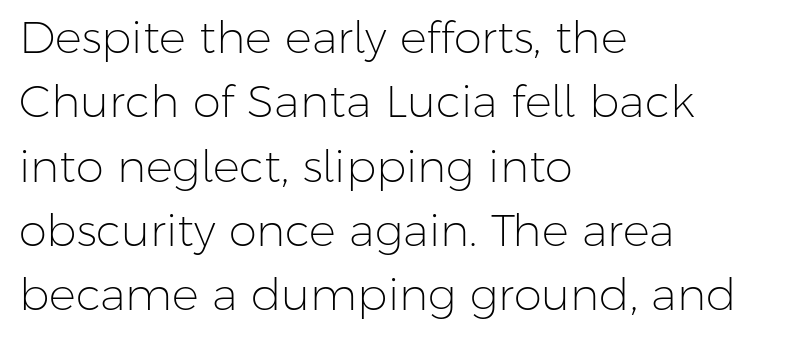
The leading is moderate, giving the passage an even texture. Short and long lines alike share a common starting point at left. Each letter's strokes conclude bluntly, with no projecting serifs. The specimen reads as upright at a glance.
